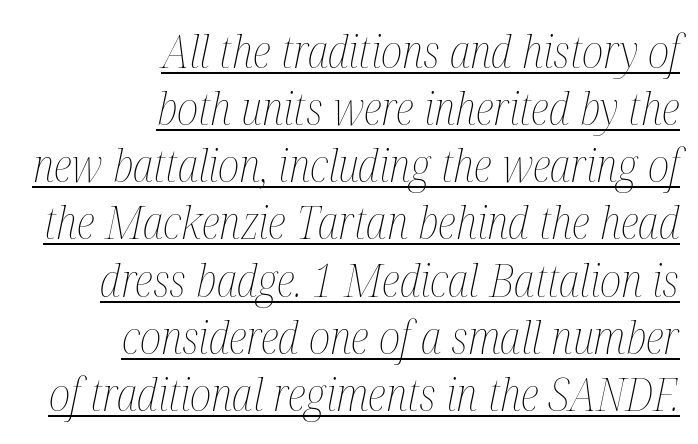
The image shows 45 px thin, condensed type, italic (leaning right); set right-aligned, normal line spacing (1.27x), normal letter spacing, underlined; medium stroke contrast and a medium x-height.
